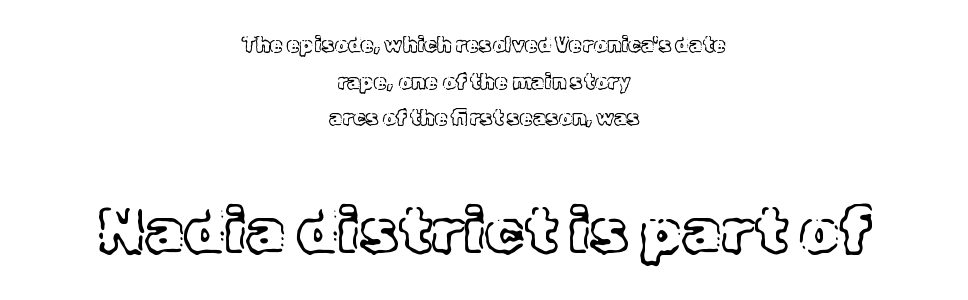
The image shows 63 px text type, upright; set centered, line spacing 1.75x, normal letter spacing, not underlined; the second (bottom) block is 3.0x larger; a medium x-height.
